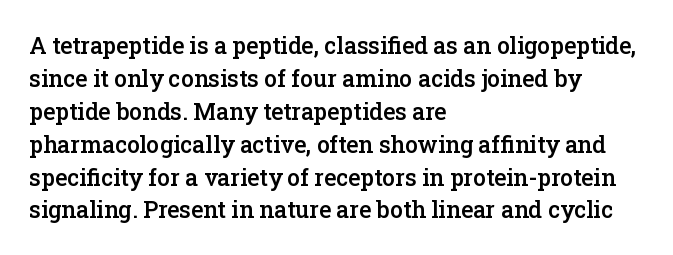
The image shows 23 px text type, upright; set left-aligned, normal line spacing (1.43x), normal letter spacing, not underlined.
